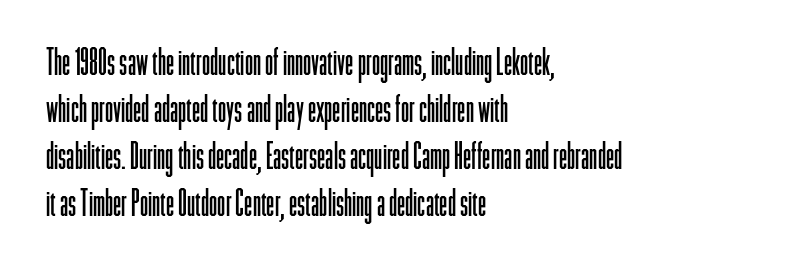
Bold? No — there's no thickening of the strokes. Where is the straight margin? On the left. Glyph-to-glyph distance matches everyday printed text. These lines are composed in type without serifs. The letters stand upright; this is a roman face. The rendering uses a moderate line-height, typical for paragraphs.
